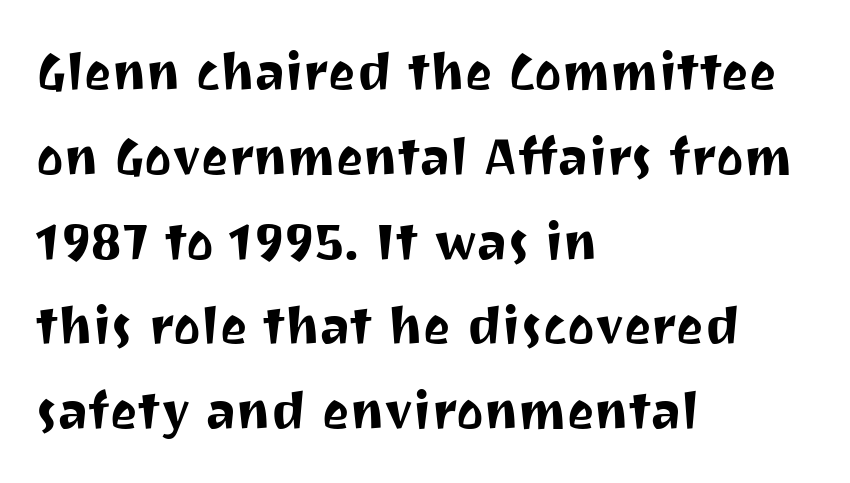
The face used here is a sans, in the tradition of grotesques and geometrics. Tracking here is standard; glyphs follow each other at the usual distance. Line starts are locked; line ends wander. The lettering holds an erect, upright posture throughout.
